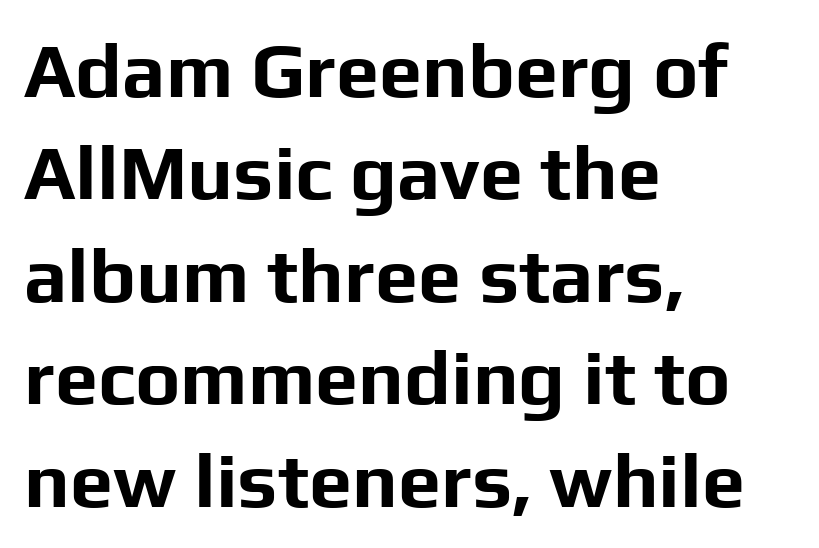
Q: Is the text bold? A: Yes.
Q: Is the text italic (slanted)? A: No, it is upright.
Q: Is the typeface a serif or a sans-serif typeface? A: Sans-serif.
Q: Is the text underlined? A: No.
Q: How is the paragraph aligned? A: Left-aligned.
Q: Is the spacing between letters normal or unusually wide? A: Normal.
Q: Is the spacing between lines tight, normal or loose? A: Normal.
Q: Width (condensed, normal, or wide)? A: Normal.
Q: Stroke contrast? A: Low.
Q: x-height? A: Medium.
Q: Monospaced? A: No.
